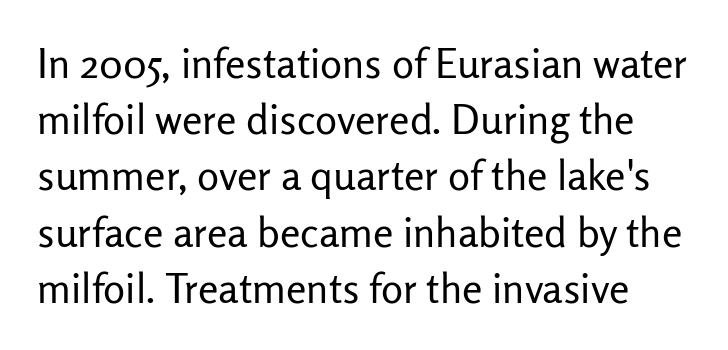
Q: Is the text bold? A: No.
Q: Is the text italic (slanted)? A: No, it is upright.
Q: Is the typeface a serif or a sans-serif typeface? A: Sans-serif.
Q: Is the text underlined? A: No.
Q: Is the spacing between letters normal or unusually wide? A: Normal.
Q: Is the spacing between lines tight, normal or loose? A: Normal.
Q: Width (condensed, normal, or wide)? A: Normal.
Q: Stroke contrast? A: Low.
Q: x-height? A: Medium.
Q: Monospaced? A: No.
